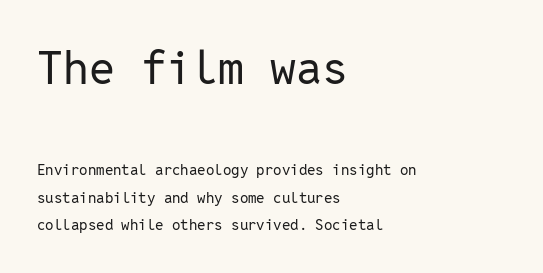
Q: Is the text bold? A: No.
Q: Is the text italic (slanted)? A: No, it is upright.
Q: Is the typeface a serif or a sans-serif typeface? A: Sans-serif.
Q: Is the text underlined? A: No.
Q: How is the paragraph aligned? A: Left-aligned.
Q: Is the spacing between letters normal or unusually wide? A: Normal.
Q: Which block of text is set in a larger size, the first (top) or the second (bottom)? A: The first (top) one.
Q: Width (condensed, normal, or wide)? A: Normal.
Q: Stroke contrast? A: Low.
Q: x-height? A: Medium.
Q: Monospaced? A: Yes.
